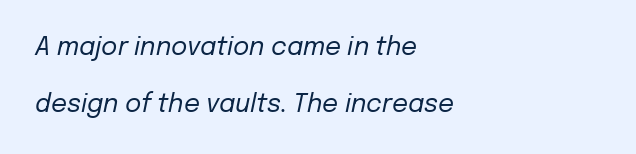
Q: Is the text bold? A: No.
Q: Is the text italic (slanted)? A: Yes, it leans right by about 12 degrees.
Q: Is the text underlined? A: No.
Q: How is the paragraph aligned? A: Left-aligned.
Q: Is the spacing between letters normal or unusually wide? A: Normal.
Q: Is the spacing between lines tight, normal or loose? A: Loose.
